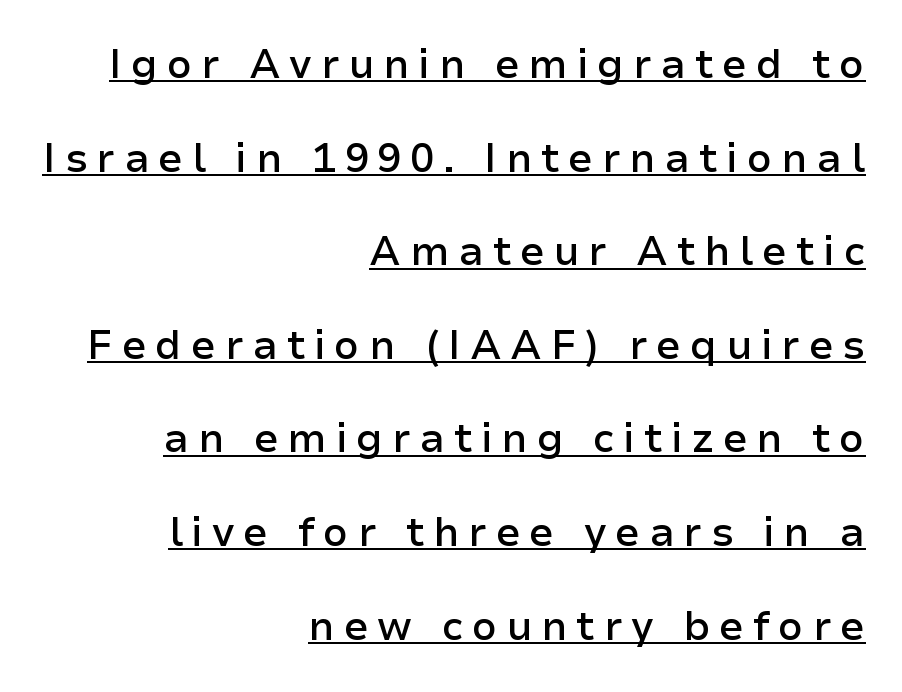
The image shows 40 px semibold sans-serif type, upright; set right-aligned, loose line spacing (2.34x), unusually wide letter spacing (+0.22 em), underlined; low stroke contrast and a medium x-height.
